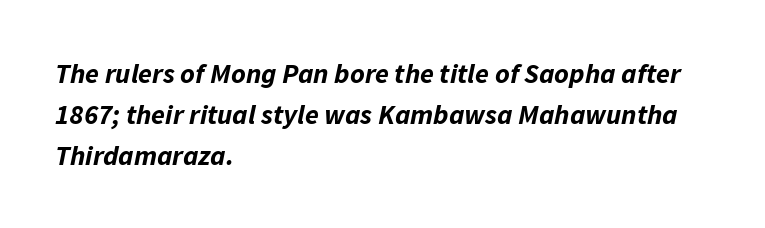
This rendering uses left alignment, leaving the right contour irregular. The gaps between neighbouring characters are ordinary and unremarkable. Heavy-handed strokes throughout: this text is bold. Rule under the text: the space is simply empty.
